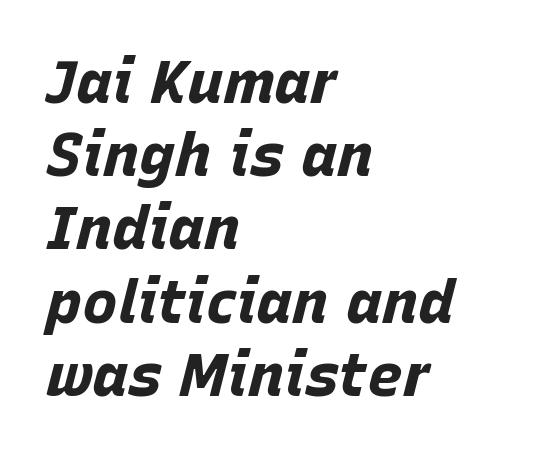
Style check: oblique. This sample uses plain, unmodified letter spacing. Is this a fixed-width face? No — the glyphs have proportional, varying widths. The setting favours the left margin, as ordinary paragraphs usually do. Typesetter's note: full bold, strokes at maximum text heaviness. A clean baseline with only descenders dipping below it.
